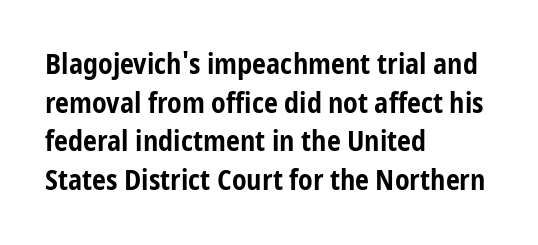
The image shows 28 px bold, condensed sans-serif type, upright; set left-aligned, normal line spacing (1.38x), normal letter spacing, not underlined; low stroke contrast and a medium x-height.
